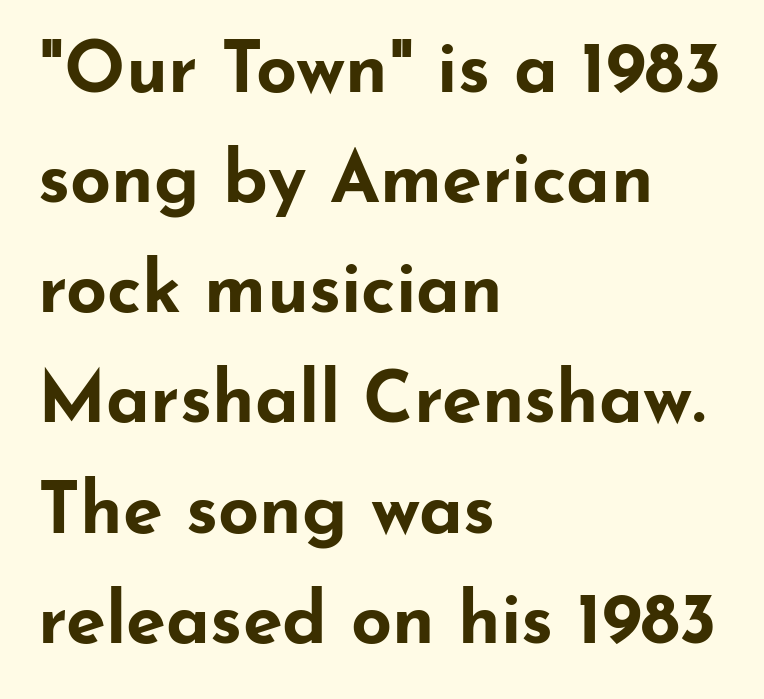
The image shows 72 px bold, wide sans-serif type, upright; set left-aligned, normal line spacing (1.53x), normal letter spacing, not underlined; low stroke contrast and a small x-height.
